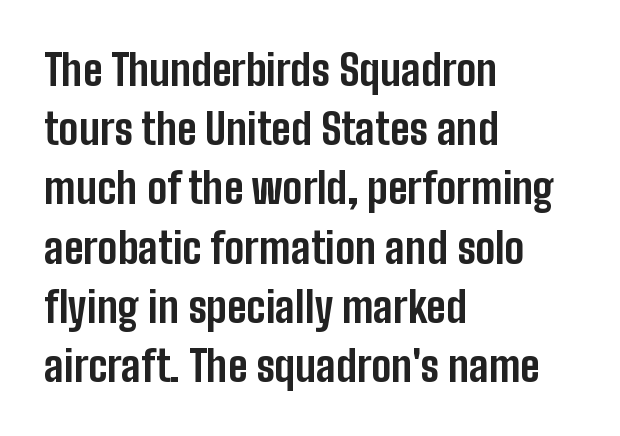
{"serif": "no", "italic": "no", "bold": "yes", "weight": "bold", "width": "condensed", "stroke_contrast": "low", "x_height": "medium", "monospaced": "no", "underline": "no", "align": "left", "line_spacing": "normal", "line_spacing_ratio": 1.41, "letter_spacing": "normal", "letter_spacing_em": 0.0, "glyph_px": 42}
